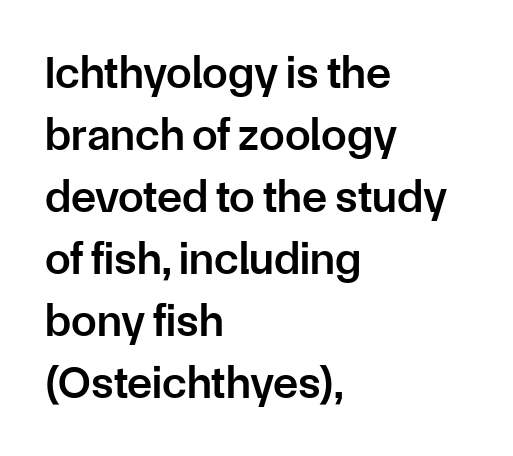
Q: Is the text bold? A: Semi-bold.
Q: Is the text italic (slanted)? A: No, it is upright.
Q: Is the typeface a serif or a sans-serif typeface? A: Sans-serif.
Q: Is the text underlined? A: No.
Q: How is the paragraph aligned? A: Left-aligned.
Q: Is the spacing between letters normal or unusually wide? A: Normal.
Q: Is the spacing between lines tight, normal or loose? A: Normal.
Q: Width (condensed, normal, or wide)? A: Normal.
Q: Stroke contrast? A: Low.
Q: x-height? A: Medium.
Q: Monospaced? A: No.
